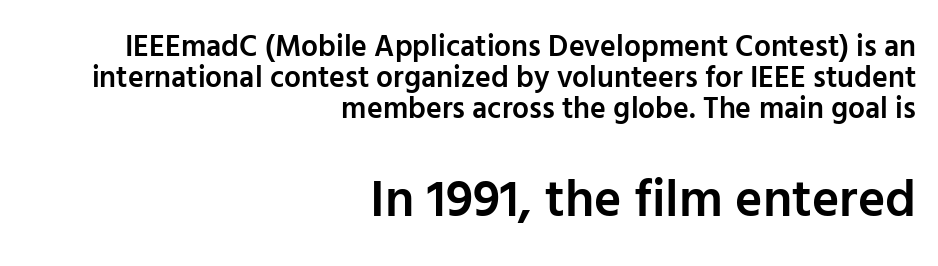
{"serif": "no", "italic": "no", "bold": "semi", "weight": "semibold", "width": "normal", "stroke_contrast": "low", "x_height": "medium", "monospaced": "no", "underline": "no", "align": "right", "line_spacing": "tight", "line_spacing_ratio": 1.04, "letter_spacing": "normal", "letter_spacing_em": 0.0, "larger_block": "second", "size_ratio": 1.73, "glyph_px": 52}
